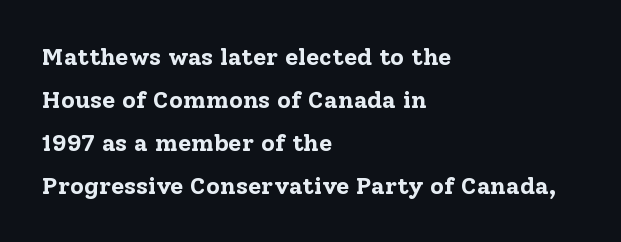
{"italic": "no", "bold": "yes", "underline": "no", "align": "left", "line_spacing_ratio": 1.79, "letter_spacing": "normal", "letter_spacing_em": 0.0, "glyph_px": 24}
